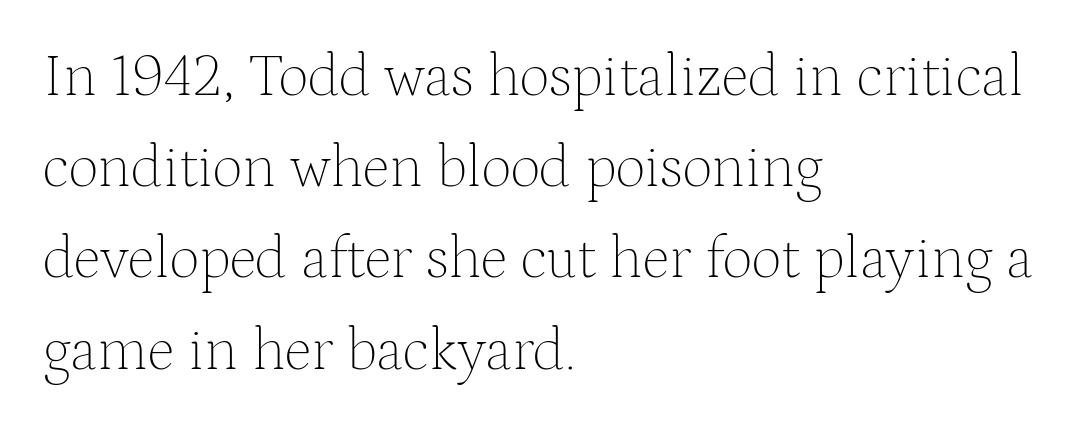
Looks like regular typesetting: each glyph gets only the width it needs. A student would call this left alignment; a typographer would say flush left, rag right. Tall strokes in this sample are plumb rather than angled. What stands out about the letter spacing? Nothing — it is the standard amount. One glance says typical: line gaps are just what's usual. This sample uses a serif face.
